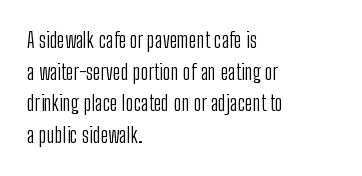
Style check: upright. Leftover space on each line is placed entirely after the last word. The rows are spaced the way most documents space them. The font is comparable to plain body text, perhaps lighter. Honestly, there is no underline to notice here at all. Nobody touched the tracking dial on this one.
